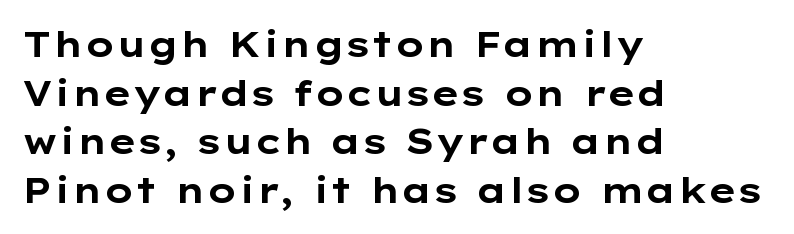
{"serif": "no", "italic": "no", "bold": "yes", "weight": "bold", "width": "wide", "stroke_contrast": "low", "x_height": "medium", "monospaced": "no", "underline": "no", "align": "left", "line_spacing": "normal", "line_spacing_ratio": 1.39, "letter_spacing": "normal", "letter_spacing_em": 0.0, "glyph_px": 35}
